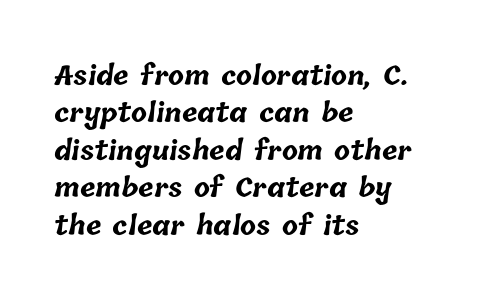
{"bold": "yes", "underline": "no", "align": "left", "line_spacing": "normal", "line_spacing_ratio": 1.44, "letter_spacing": "normal", "letter_spacing_em": 0.0, "glyph_px": 26}
